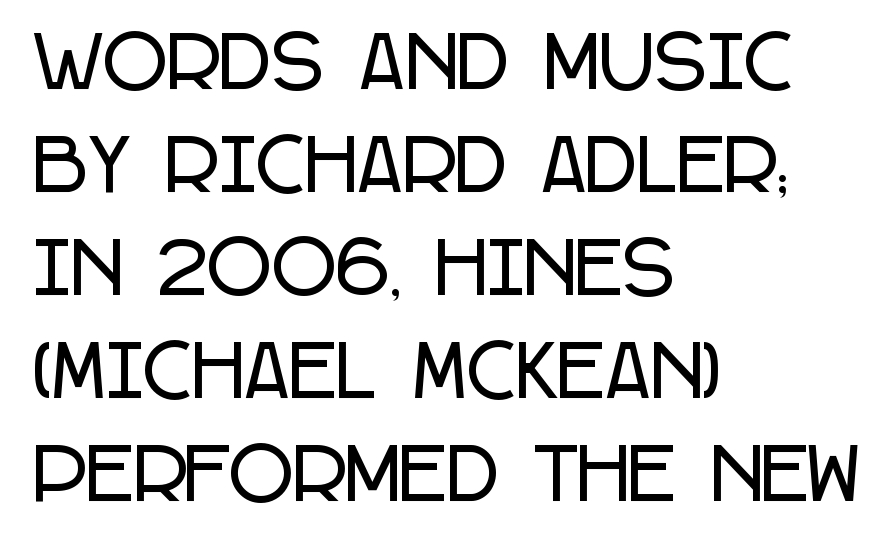
Q: Is the text italic (slanted)? A: No, it is upright.
Q: Is the typeface a serif or a sans-serif typeface? A: Sans-serif.
Q: Is the text underlined? A: No.
Q: How is the paragraph aligned? A: Left-aligned.
Q: Is the spacing between letters normal or unusually wide? A: Normal.
Q: Is the spacing between lines tight, normal or loose? A: Normal.
Q: Width (condensed, normal, or wide)? A: Condensed.
Q: Stroke contrast? A: Low.
Q: x-height? A: Large.
Q: Monospaced? A: No.
